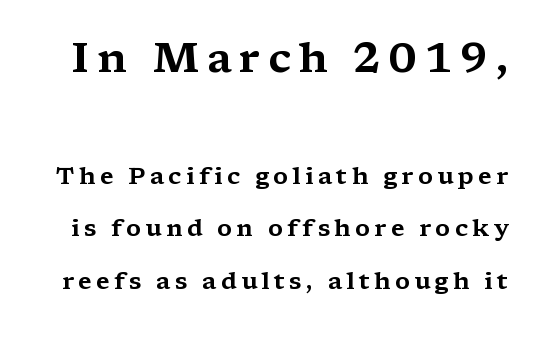
The image shows 42 px wide serif type, upright; set loose line spacing (2.18x), not underlined; the first (top) block is 1.75x larger; medium stroke contrast and a medium x-height.
